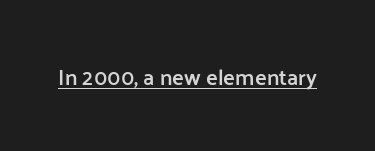
{"italic": "no", "bold": "semi", "underline": "yes", "letter_spacing": "normal", "letter_spacing_em": 0.0, "glyph_px": 22}
